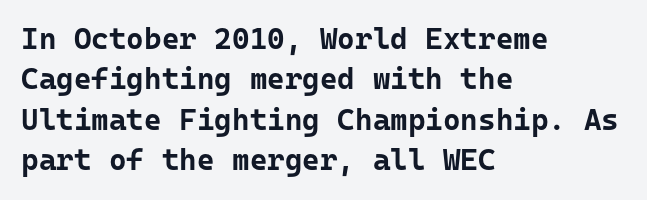
{"serif": "no", "italic": "no", "bold": "yes", "weight": "bold", "width": "normal", "stroke_contrast": "low", "x_height": "medium", "monospaced": "yes", "underline": "no", "align": "left", "line_spacing": "normal", "line_spacing_ratio": 1.35, "letter_spacing": "normal", "letter_spacing_em": 0.0, "glyph_px": 30}
